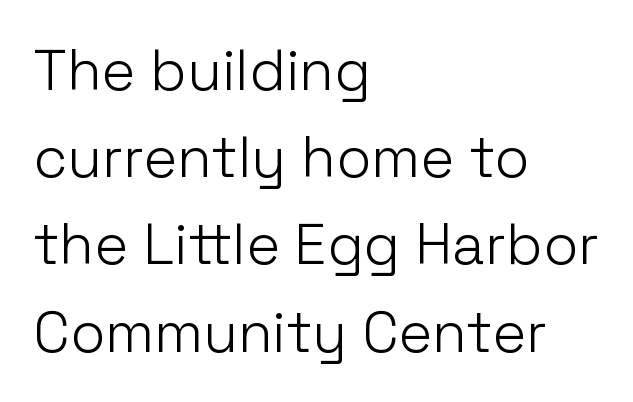
{"serif": "no", "italic": "no", "bold": "no", "weight": "light", "width": "normal", "stroke_contrast": "low", "x_height": "medium", "monospaced": "no", "underline": "no", "align": "left", "line_spacing": "normal", "line_spacing_ratio": 1.53, "letter_spacing": "normal", "letter_spacing_em": 0.0, "glyph_px": 57}
